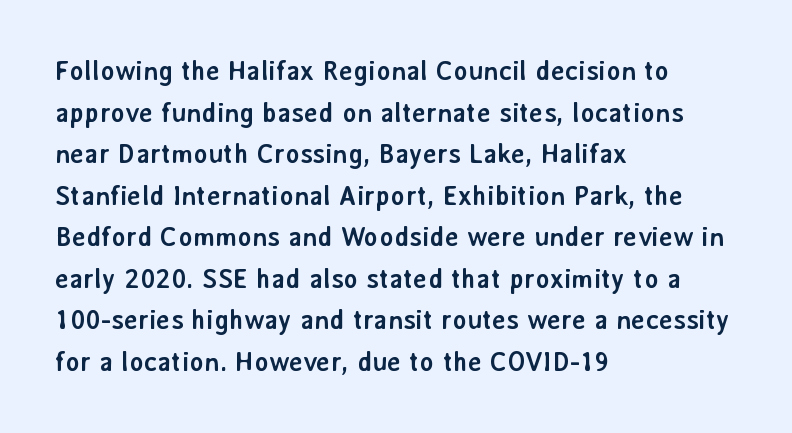
The image shows 27 px bold type, upright; set left-aligned, normal line spacing (1.54x), normal letter spacing, not underlined.
